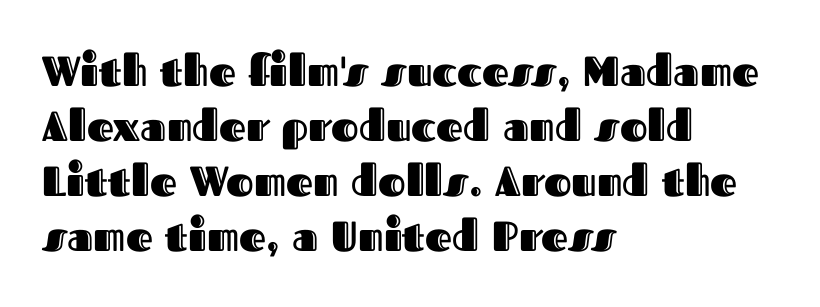
Q: Is the text italic (slanted)? A: No, it is upright.
Q: Is the text underlined? A: No.
Q: How is the paragraph aligned? A: Left-aligned.
Q: Is the spacing between letters normal or unusually wide? A: Normal.
Q: Is the spacing between lines tight, normal or loose? A: Normal.
Q: Width (condensed, normal, or wide)? A: Normal.
Q: x-height? A: Medium.
Q: Monospaced? A: No.
